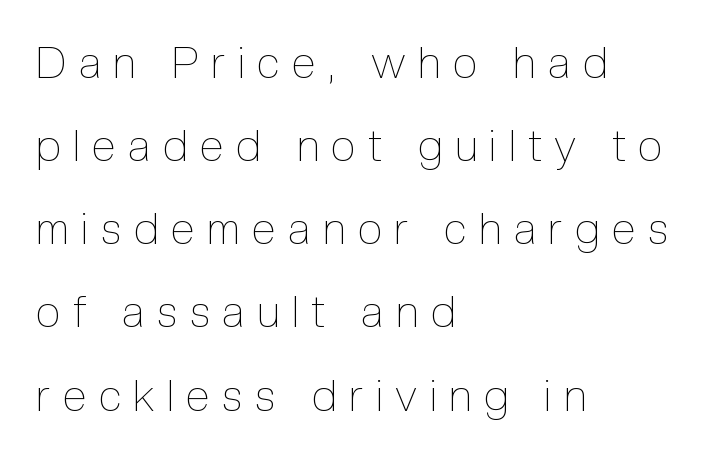
The image shows 44 px thin, condensed type, upright; set left-aligned, line spacing 1.89x, unusually wide letter spacing (+0.29 em), not underlined; a medium x-height.
